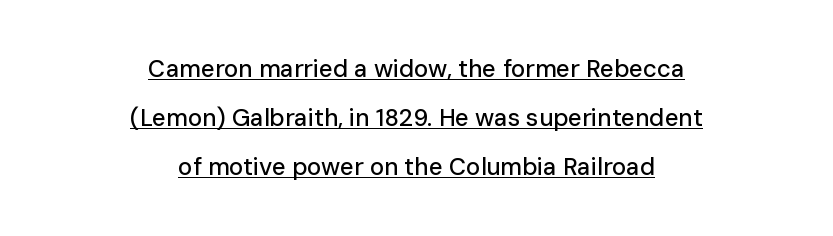
Each word holds together tightly as a unit, with standard inter-letter gaps. Line spacing here is loose. A roman cut, with each character standing at attention. Each line of the rendering has a horizontal stroke beneath the glyphs. Centered paragraph, ragged on both sides.
